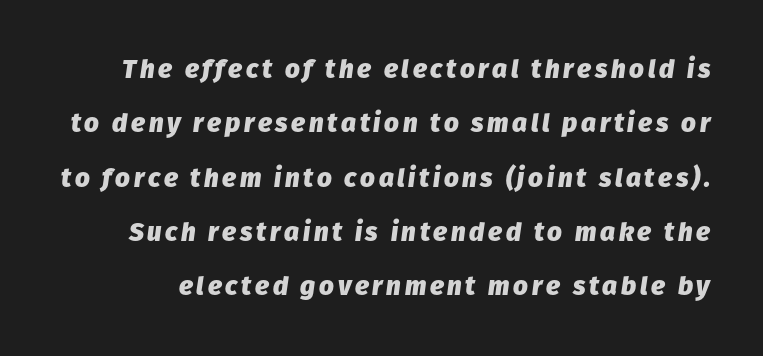
Q: Is the text bold? A: Yes.
Q: Is the text italic (slanted)? A: Yes, it leans right by about 8 degrees.
Q: Is the text underlined? A: No.
Q: Is the spacing between lines tight, normal or loose? A: Loose.
